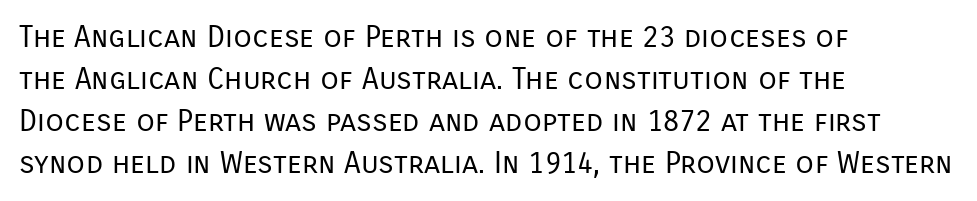
This rendering employs a face without finishing strokes, i.e., a sans-serif. Type without underlining. A typesetter would mark this as roman, not italic. Counters stay open thanks to moderate or lighter strokes. Is this a fixed-width face? No — the glyphs have proportional, varying widths.
